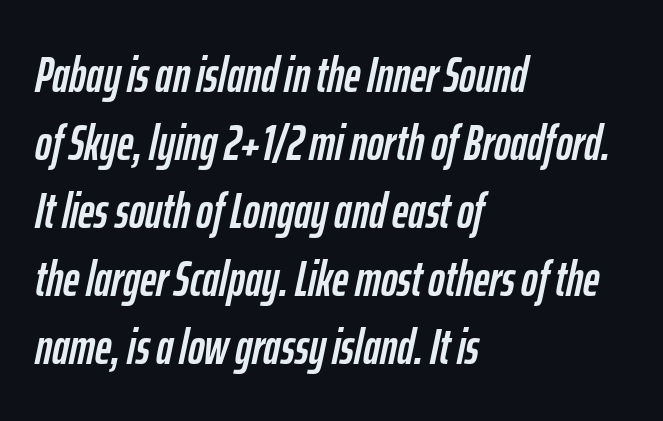
{"italic": "yes", "lean": "right", "slant_degrees": 12, "width": "condensed", "stroke_contrast": "low", "x_height": "medium", "monospaced": "no", "underline": "no", "align": "left", "line_spacing": "normal", "line_spacing_ratio": 1.36, "letter_spacing": "normal", "letter_spacing_em": 0.0, "glyph_px": 50}
